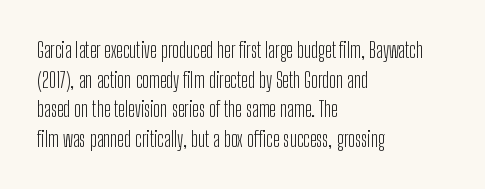
Quick note: underline off. Do the letters lean? They stand straight. The text block is weighted toward the left margin, trailing off unevenly rightward. This rendering leaves character spacing at its baseline value. Vertical spacing — default.
